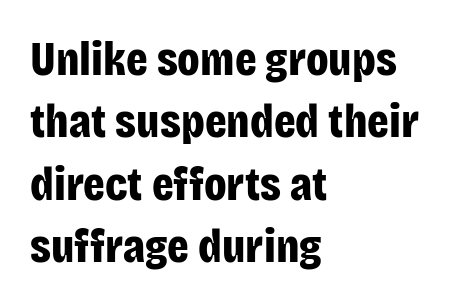
Typographically, this falls in the sans-serif category. Every row of glyphs begins at an identical x-position on the left. Leading: standard. Is the type bold? Yes — the strokes are clearly thick and heavy. Varying glyph widths throughout — classic text-font behaviour. Beneath every word, the page is bare.
